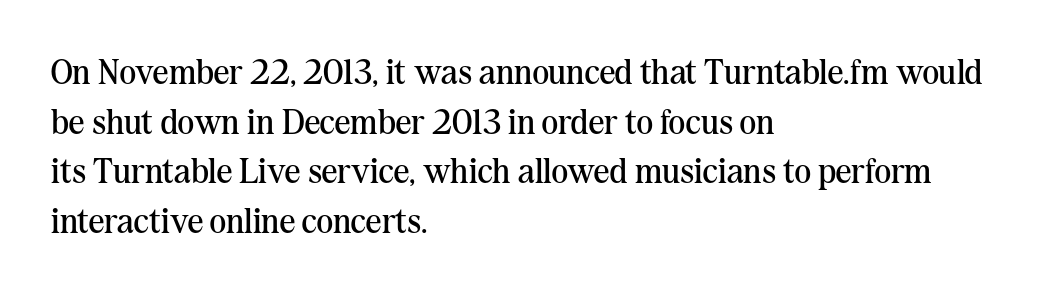
Q: Is the text bold? A: No.
Q: Is the text italic (slanted)? A: No, it is upright.
Q: Is the typeface a serif or a sans-serif typeface? A: Serif.
Q: Is the text underlined? A: No.
Q: How is the paragraph aligned? A: Left-aligned.
Q: Is the spacing between letters normal or unusually wide? A: Normal.
Q: Is the spacing between lines tight, normal or loose? A: Normal.
Q: Width (condensed, normal, or wide)? A: Normal.
Q: Stroke contrast? A: Medium.
Q: x-height? A: Medium.
Q: Monospaced? A: No.
